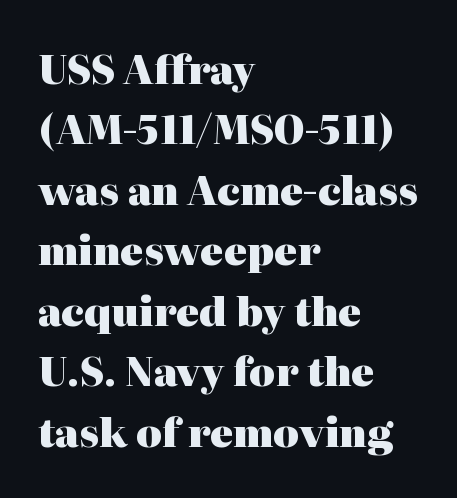
The image shows 39 px heavy serif type, upright; set left-aligned, normal line spacing (1.55x), normal letter spacing, not underlined; high stroke contrast and a medium x-height.
